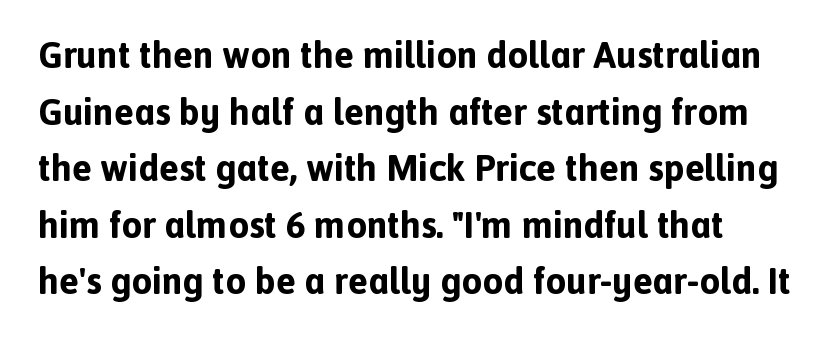
Q: Is the text bold? A: Yes.
Q: Is the text italic (slanted)? A: No, it is upright.
Q: Is the typeface a serif or a sans-serif typeface? A: Sans-serif.
Q: Is the text underlined? A: No.
Q: Is the spacing between letters normal or unusually wide? A: Normal.
Q: Is the spacing between lines tight, normal or loose? A: Normal.
Q: Width (condensed, normal, or wide)? A: Normal.
Q: x-height? A: Medium.
Q: Monospaced? A: No.
